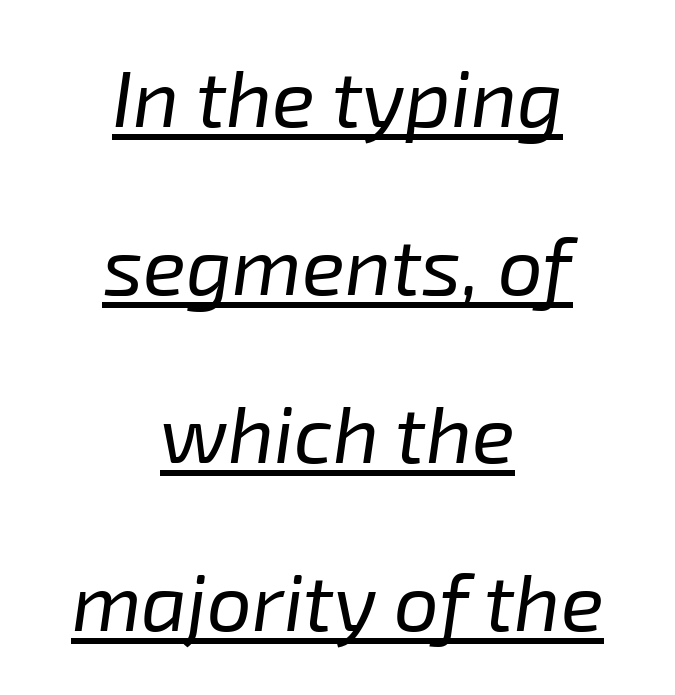
The image shows 80 px regular-weight type, italic (leaning right); set centered, loose line spacing (2.1x), normal letter spacing, underlined; low stroke contrast and a medium x-height.
